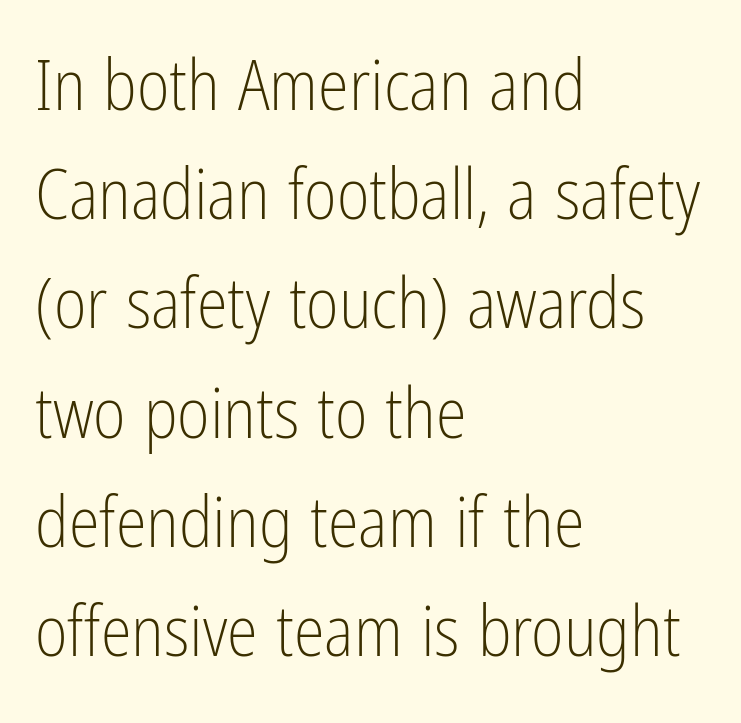
{"serif": "no", "italic": "no", "bold": "no", "weight": "light", "width": "condensed", "stroke_contrast": "low", "x_height": "medium", "monospaced": "no", "underline": "no", "align": "left", "line_spacing": "normal", "line_spacing_ratio": 1.56, "letter_spacing": "normal", "letter_spacing_em": 0.0, "glyph_px": 70}
